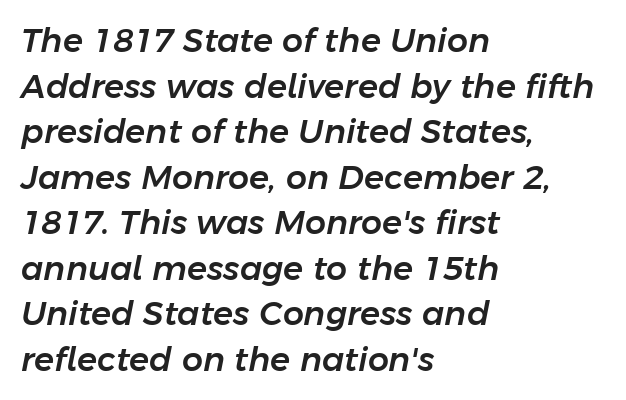
The image shows 33 px text type, italic (leaning right); set left-aligned, normal line spacing (1.38x), normal letter spacing, not underlined; low stroke contrast and a medium x-height.
